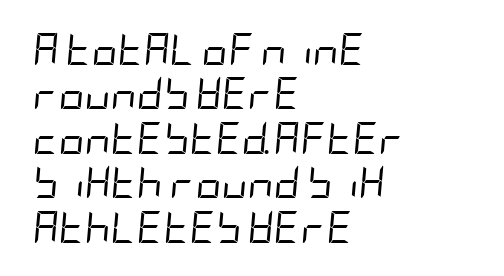
Q: Is the text bold? A: No.
Q: Is the text italic (slanted)? A: Yes, it leans right by about 5 degrees.
Q: Is the text underlined? A: No.
Q: How is the paragraph aligned? A: Left-aligned.
Q: Is the spacing between letters normal or unusually wide? A: Normal.
Q: Is the spacing between lines tight, normal or loose? A: Normal.
Q: Width (condensed, normal, or wide)? A: Condensed.
Q: Stroke contrast? A: Low.
Q: x-height? A: Large.
